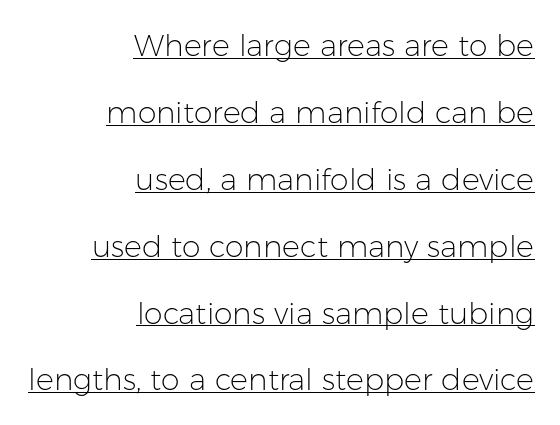
{"serif": "no", "italic": "no", "bold": "no", "weight": "light", "width": "normal", "stroke_contrast": "low", "x_height": "medium", "monospaced": "no", "underline": "yes", "align": "right", "line_spacing": "loose", "line_spacing_ratio": 2.23, "letter_spacing": "normal", "letter_spacing_em": 0.0, "glyph_px": 30}
